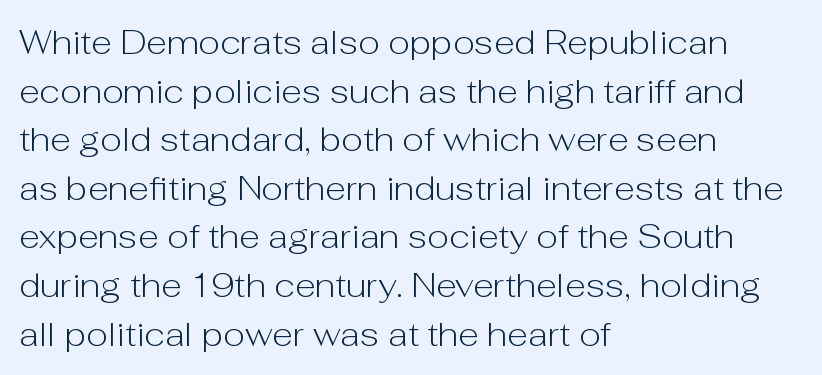
{"serif": "no", "italic": "no", "bold": "no", "weight": "light", "width": "normal", "stroke_contrast": "low", "x_height": "medium", "monospaced": "no", "underline": "no", "align": "left", "line_spacing": "normal", "line_spacing_ratio": 1.43, "letter_spacing": "normal", "letter_spacing_em": 0.0, "glyph_px": 34}
